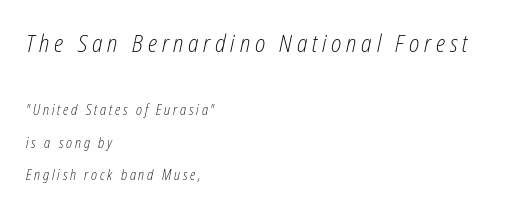
Descender tails drop into unmarked territory. Bold? No — there's no thickening of the strokes. The whole block is typeset with a tilt. These lines are set flush left with a ragged right edge. Reading down the column, the eye jumps a long way to each next line. Between one letter and the next there's a generous, obvious gap.
